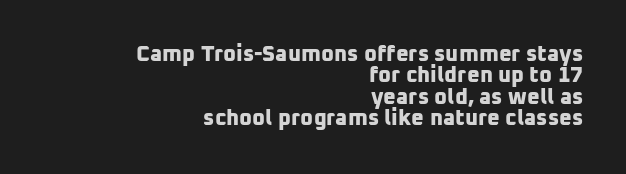
This sample is right-justified, so line beginnings fall wherever the words allow. Check under the words: just untouched page. You could barely slide anything between these rows. The letters sit at their default tracking, neither squeezed nor spread. Summary of weight: heavy, a full bold.
